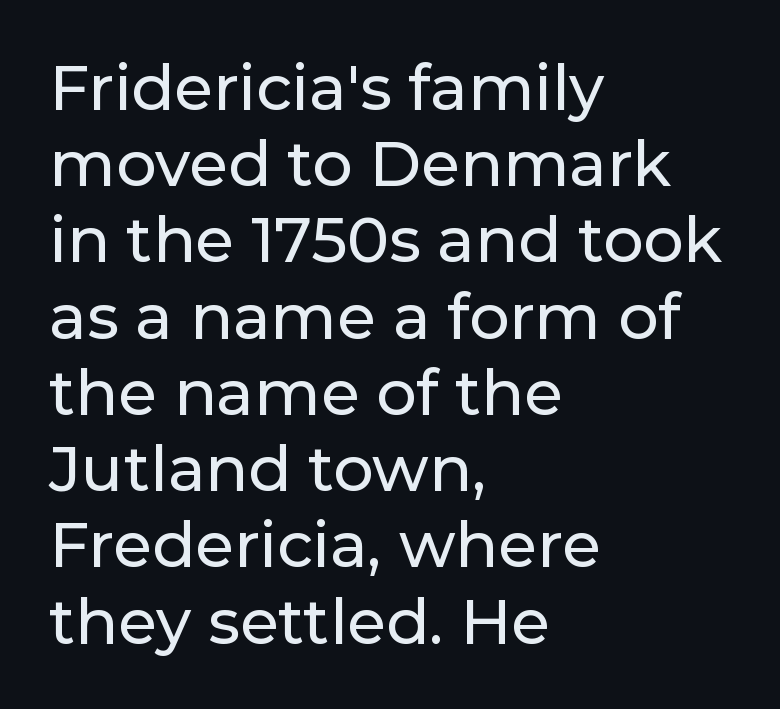
Q: Is the text italic (slanted)? A: No, it is upright.
Q: Is the typeface a serif or a sans-serif typeface? A: Sans-serif.
Q: Is the text underlined? A: No.
Q: How is the paragraph aligned? A: Left-aligned.
Q: Is the spacing between letters normal or unusually wide? A: Normal.
Q: Width (condensed, normal, or wide)? A: Normal.
Q: Stroke contrast? A: Low.
Q: x-height? A: Medium.
Q: Monospaced? A: No.
